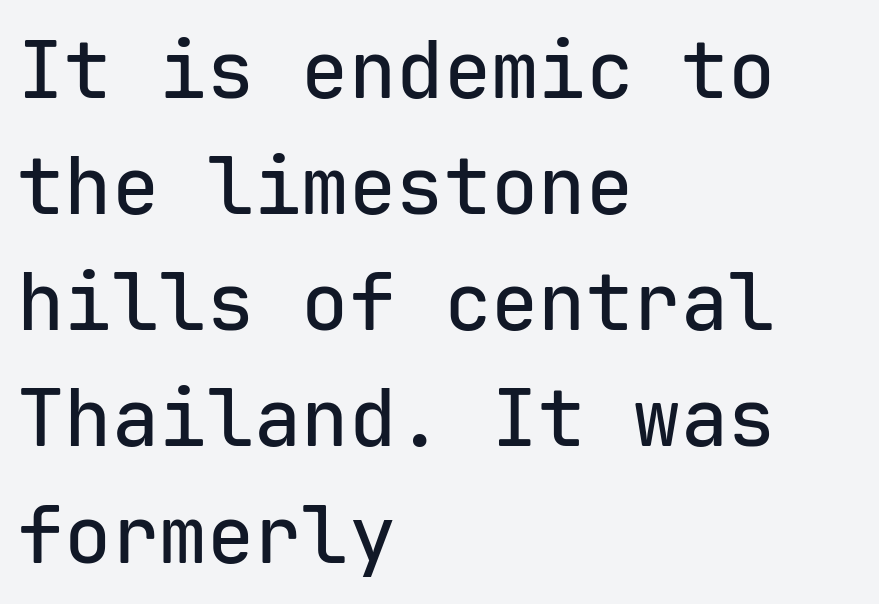
Upright lettering throughout. One glance says typical: line gaps are just what's usual. The font family rendered here belongs to the sans-serif group. Descenders are the only things crossing below the line. A classic flush-left, rag-right setting is used for this passage.
